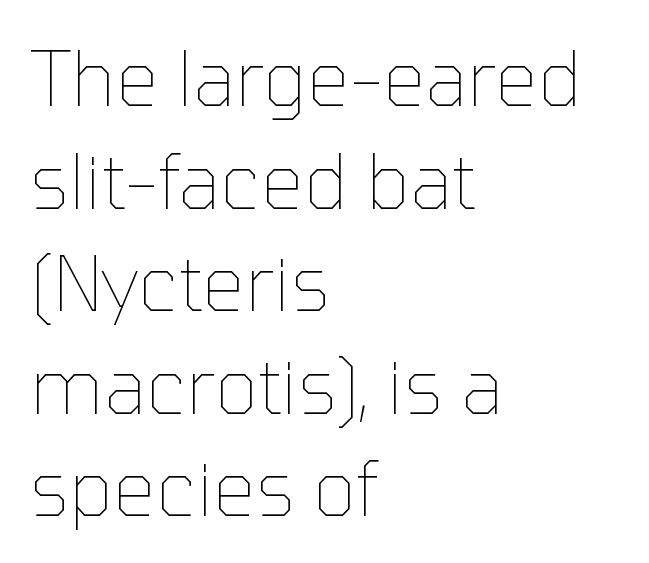
Notice how the stems are strictly vertical — no italics here. Left-aligned paragraph, ragged on the right. Varying glyph widths throughout — classic text-font behaviour. Vertically, the passage feels balanced, rows spaced as you'd expect. What stands out about the letter spacing? Nothing — it is the standard amount.
